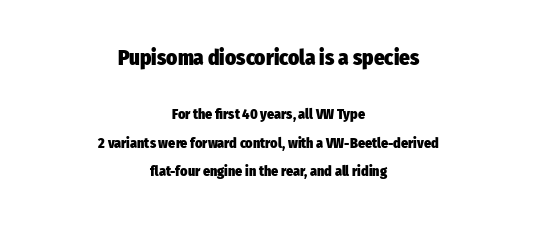
Q: Is the text bold? A: Yes.
Q: Is the text italic (slanted)? A: No, it is upright.
Q: Is the text underlined? A: No.
Q: How is the paragraph aligned? A: Centered.
Q: Is the spacing between letters normal or unusually wide? A: Normal.
Q: Is the spacing between lines tight, normal or loose? A: Loose.
Q: Which block of text is set in a larger size, the first (top) or the second (bottom)? A: The first (top) one.
